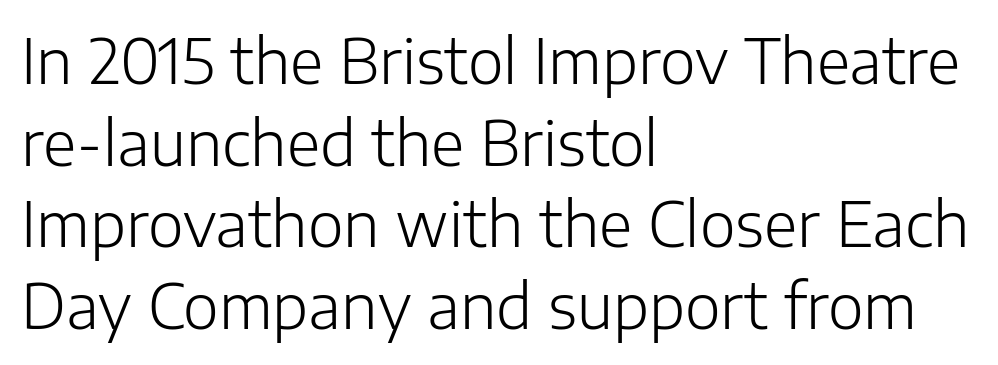
{"serif": "no", "italic": "no", "bold": "no", "weight": "light", "width": "normal", "stroke_contrast": "low", "x_height": "medium", "monospaced": "no", "underline": "no", "align": "left", "line_spacing": "normal", "line_spacing_ratio": 1.34, "letter_spacing": "normal", "letter_spacing_em": 0.0, "glyph_px": 61}
